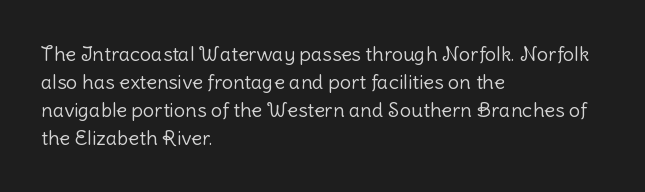
{"italic": "no", "bold": "no", "underline": "no", "align": "left", "line_spacing": "normal", "line_spacing_ratio": 1.4, "letter_spacing": "normal", "letter_spacing_em": 0.0, "glyph_px": 20}
